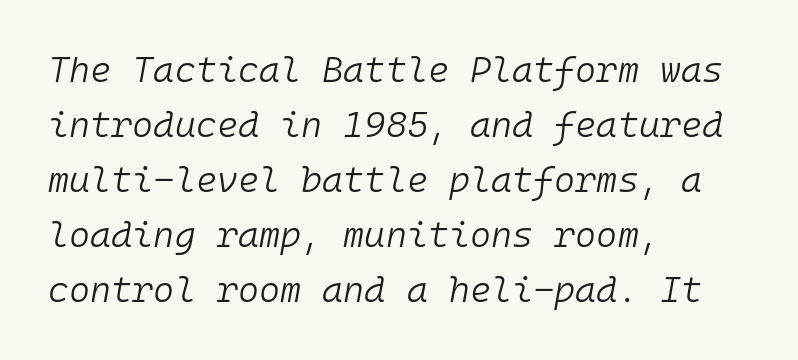
{"italic": "yes", "lean": "right", "slant_degrees": 10, "bold": "no", "weight": "light", "width": "normal", "stroke_contrast": "low", "x_height": "medium", "monospaced": "yes", "underline": "no", "align": "left", "line_spacing": "normal", "line_spacing_ratio": 1.53, "letter_spacing": "normal", "letter_spacing_em": 0.0, "glyph_px": 36}
